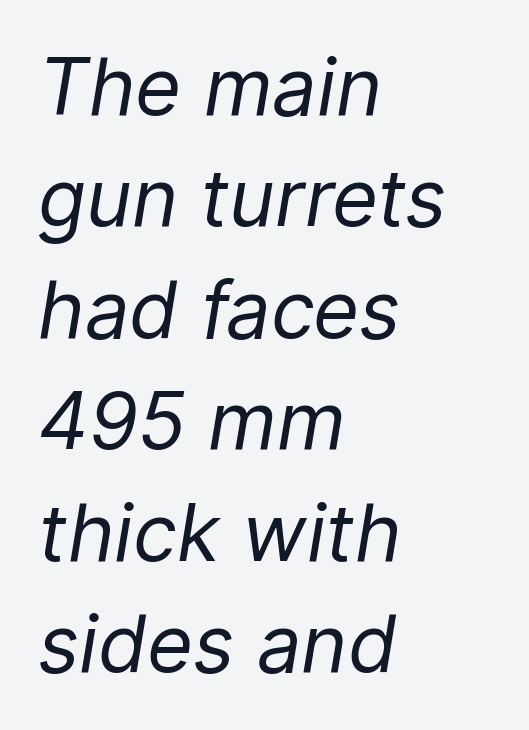
The image shows 79 px regular-weight type, italic (leaning right); set left-aligned, normal line spacing (1.41x), normal letter spacing, not underlined; low stroke contrast and a medium x-height.
